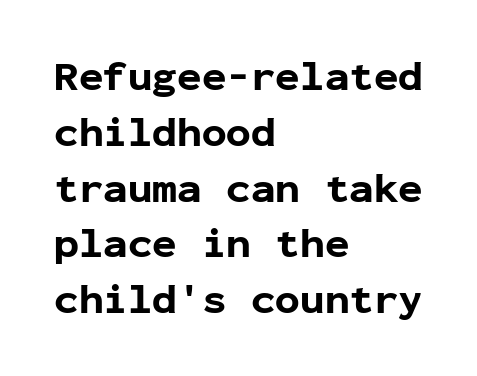
{"serif": "no", "italic": "no", "bold": "yes", "weight": "bold", "width": "normal", "stroke_contrast": "low", "x_height": "medium", "monospaced": "yes", "underline": "no", "align": "left", "line_spacing": "normal", "line_spacing_ratio": 1.36, "letter_spacing": "normal", "letter_spacing_em": 0.0, "glyph_px": 41}
